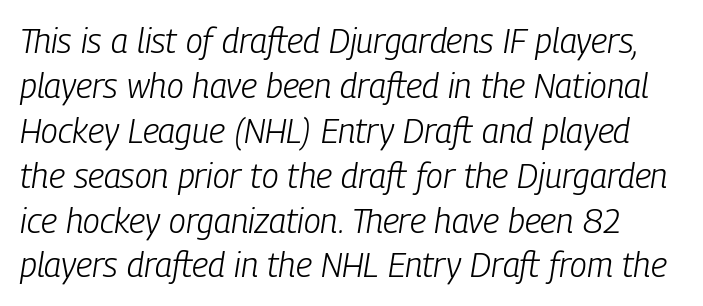
Q: Is the text bold? A: No.
Q: Is the text italic (slanted)? A: Yes, it leans right by about 9 degrees.
Q: Is the text underlined? A: No.
Q: Is the spacing between letters normal or unusually wide? A: Normal.
Q: Is the spacing between lines tight, normal or loose? A: Normal.
Q: Width (condensed, normal, or wide)? A: Condensed.
Q: Stroke contrast? A: Low.
Q: x-height? A: Medium.
Q: Monospaced? A: No.
